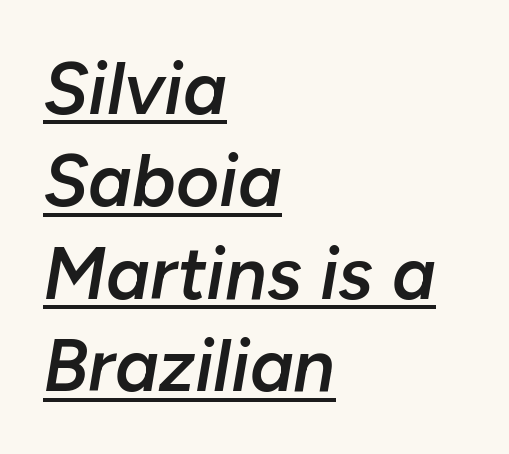
The image shows 74 px semibold type, italic (leaning right); set left-aligned, normal line spacing (1.25x), normal letter spacing, underlined; low stroke contrast and a medium x-height.
